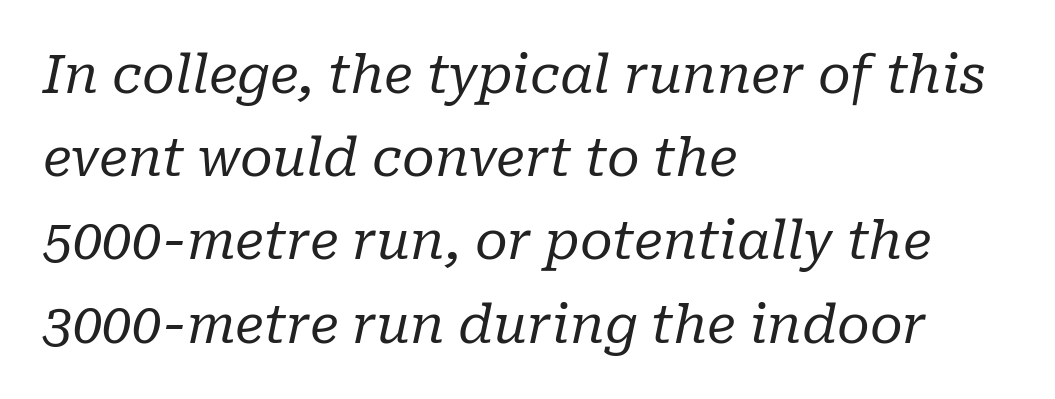
The image shows 53 px regular-weight serif type, italic (leaning right); set left-aligned, normal line spacing (1.57x), normal letter spacing, not underlined; low stroke contrast and a medium x-height.
